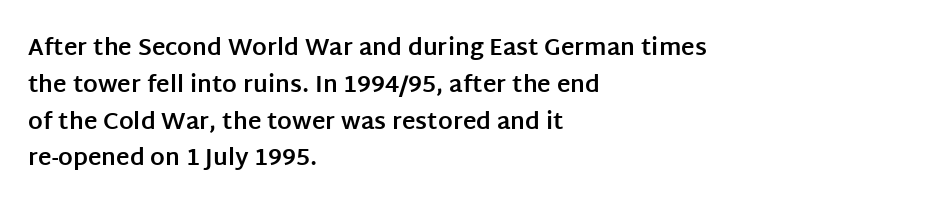
Q: Is the text bold? A: Yes.
Q: Is the text italic (slanted)? A: No, it is upright.
Q: Is the text underlined? A: No.
Q: How is the paragraph aligned? A: Left-aligned.
Q: Is the spacing between letters normal or unusually wide? A: Normal.
Q: Is the spacing between lines tight, normal or loose? A: Normal.
